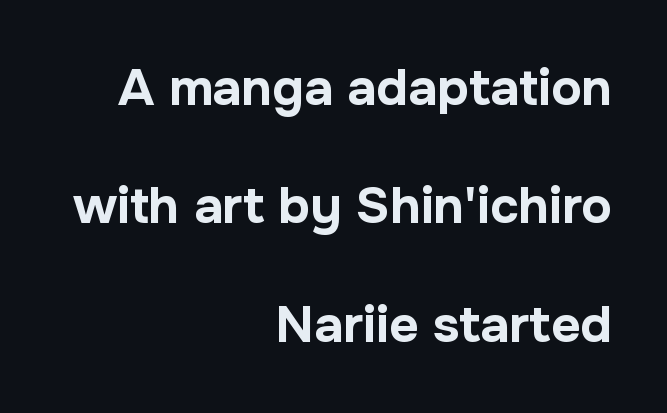
{"serif": "no", "italic": "no", "bold": "yes", "weight": "bold", "width": "normal", "stroke_contrast": "low", "x_height": "medium", "monospaced": "no", "underline": "no", "align": "right", "line_spacing": "loose", "line_spacing_ratio": 2.32, "letter_spacing": "normal", "letter_spacing_em": 0.0, "glyph_px": 51}
